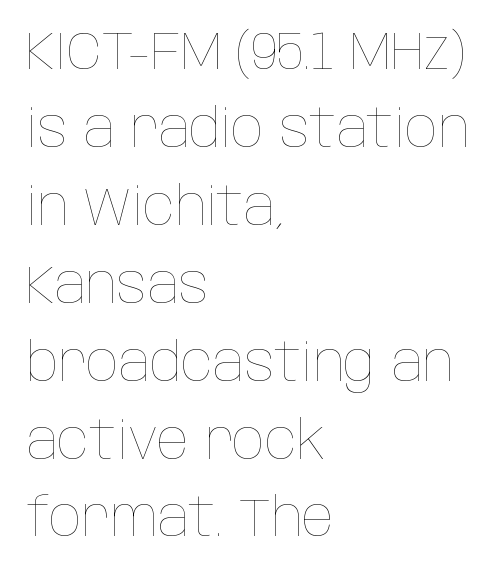
{"italic": "no", "bold": "no", "weight": "thin", "width": "condensed", "stroke_contrast": "low", "x_height": "large", "monospaced": "no", "underline": "no", "align": "left", "line_spacing": "normal", "line_spacing_ratio": 1.47, "letter_spacing": "normal", "letter_spacing_em": 0.0, "glyph_px": 53}
